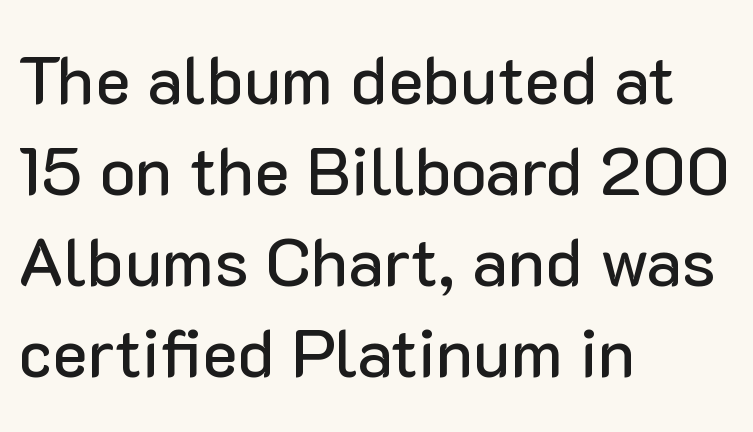
{"serif": "no", "italic": "no", "width": "normal", "stroke_contrast": "low", "x_height": "medium", "monospaced": "no", "underline": "no", "align": "left", "line_spacing": "normal", "line_spacing_ratio": 1.36, "letter_spacing": "normal", "letter_spacing_em": 0.0, "glyph_px": 67}
